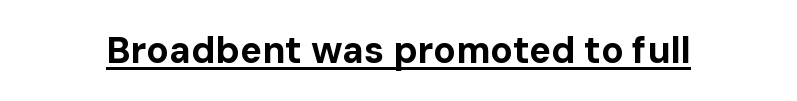
Between one letter and the next there's only the usual sliver of space. Proportional: the letters do not fall into vertical columns. This rendering employs a face without finishing strokes, i.e., a sans-serif. Decoration check: the copy is underlined. Caption: bold face, heavy strokes. Do the letters lean? They stand straight.
